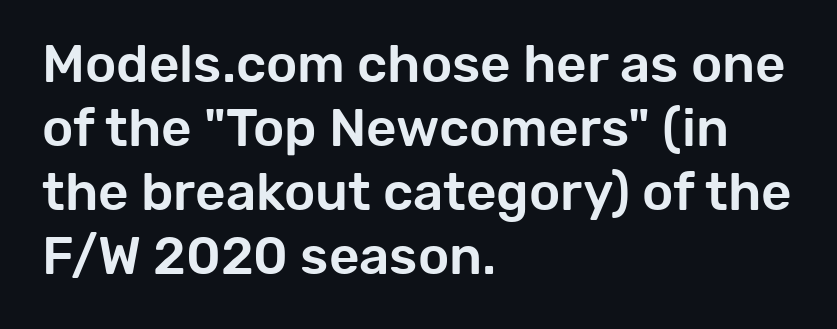
{"serif": "no", "italic": "no", "width": "normal", "stroke_contrast": "low", "x_height": "medium", "monospaced": "no", "underline": "no", "align": "left", "line_spacing_ratio": 1.21, "letter_spacing": "normal", "letter_spacing_em": 0.0, "glyph_px": 53}
